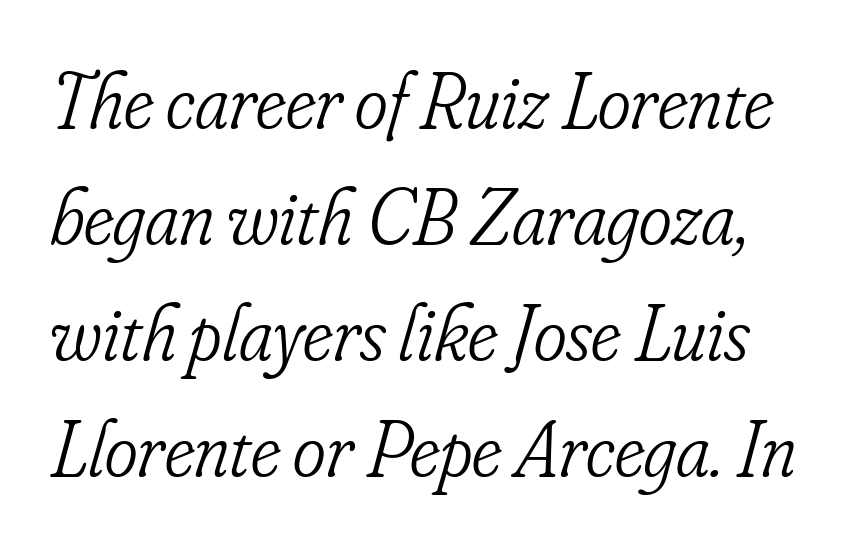
The image shows 79 px light, condensed serif type, italic (leaning right); set normal line spacing (1.47x), normal letter spacing, not underlined; low stroke contrast and a small x-height.
